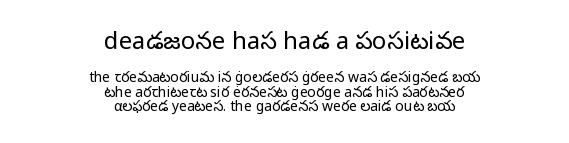
{"italic": "no", "bold": "no", "underline": "no", "align": "center", "line_spacing": "tight", "line_spacing_ratio": 1.01, "letter_spacing": "normal", "letter_spacing_em": 0.0, "larger_block": "first", "size_ratio": 1.71, "glyph_px": 24}
